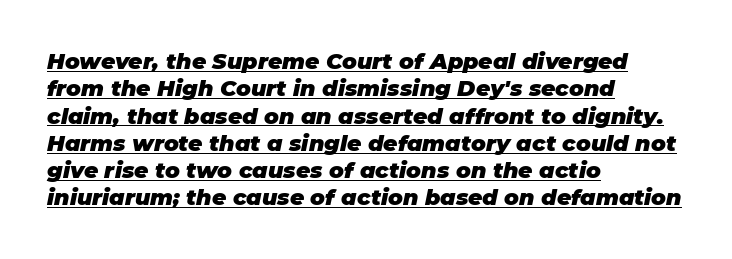
Q: Is the text bold? A: Yes.
Q: Is the text italic (slanted)? A: Yes, it leans right by about 11 degrees.
Q: Is the text underlined? A: Yes.
Q: How is the paragraph aligned? A: Left-aligned.
Q: Is the spacing between letters normal or unusually wide? A: Normal.
